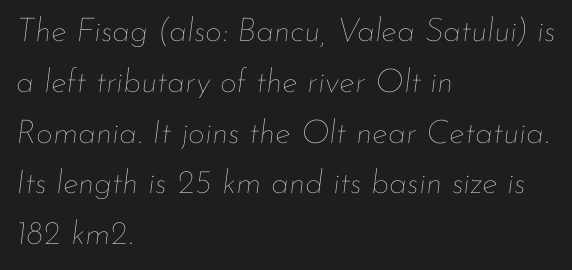
Counters stay open thanks to moderate or lighter strokes. The rows are spaced the way most documents space them. It's the slanting kind of type. The rendering uses natural spacing where letterforms have individual widths. The specimen omits any rule beneath the text block's lines. The text block is weighted toward the left margin, trailing off unevenly rightward.
